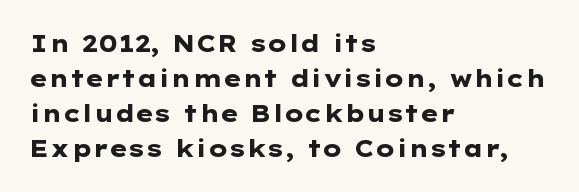
The image shows 23 px bold type, upright; set left-aligned, normal line spacing (1.52x), normal letter spacing, not underlined.
